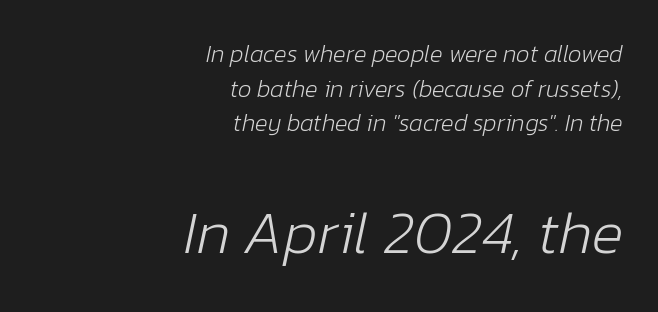
Q: Is the text bold? A: No.
Q: Is the text italic (slanted)? A: Yes, it leans right by about 12 degrees.
Q: Is the text underlined? A: No.
Q: How is the paragraph aligned? A: Right-aligned.
Q: Is the spacing between letters normal or unusually wide? A: Normal.
Q: Is the spacing between lines tight, normal or loose? A: Normal.
Q: Which block of text is set in a larger size, the first (top) or the second (bottom)? A: The second (bottom) one.
Q: Width (condensed, normal, or wide)? A: Normal.
Q: Stroke contrast? A: Low.
Q: x-height? A: Medium.
Q: Monospaced? A: No.
